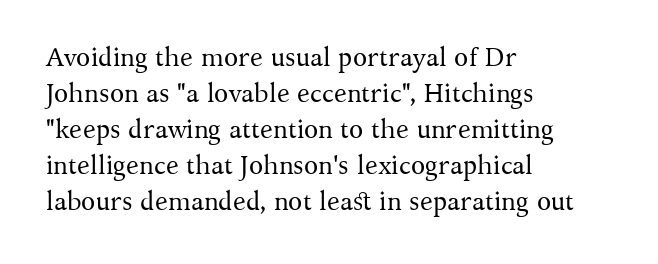
The characters are drawn with everyday or finer stroke widths. Line beginnings align vertically; line endings do not. Rule under the text: the space is simply empty. Words appear dense and cohesive because spacing is normal. Whoever set this chose a conventional vertical rhythm. Rendered with straight, roman letterforms.
